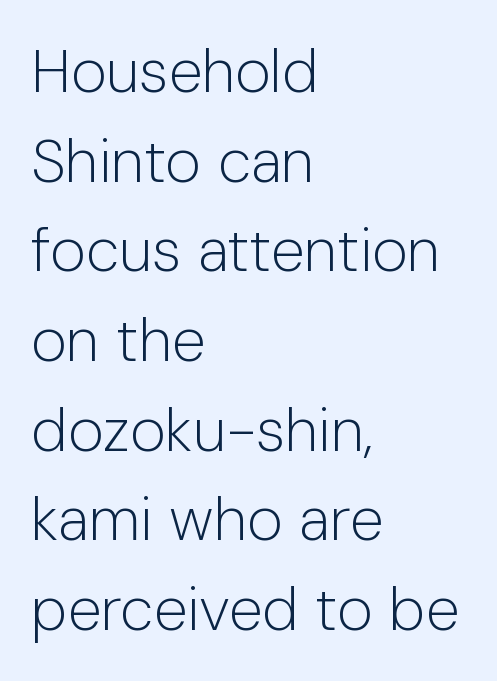
Q: Is the text bold? A: No.
Q: Is the text italic (slanted)? A: No, it is upright.
Q: Is the typeface a serif or a sans-serif typeface? A: Sans-serif.
Q: Is the text underlined? A: No.
Q: How is the paragraph aligned? A: Left-aligned.
Q: Is the spacing between letters normal or unusually wide? A: Normal.
Q: Is the spacing between lines tight, normal or loose? A: Normal.
Q: Width (condensed, normal, or wide)? A: Normal.
Q: Stroke contrast? A: Low.
Q: x-height? A: Medium.
Q: Monospaced? A: No.
